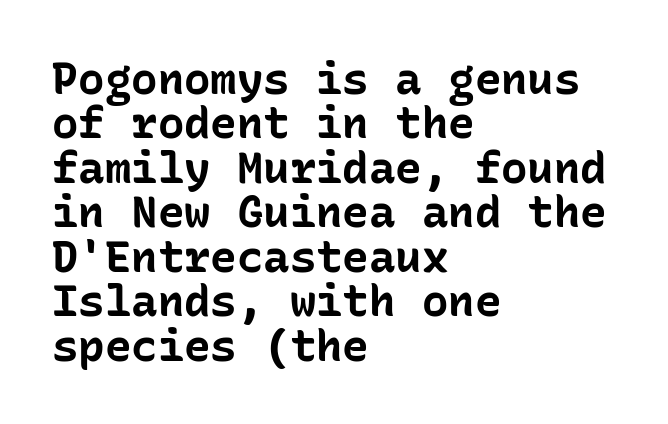
Q: Is the text bold? A: Yes.
Q: Is the text italic (slanted)? A: No, it is upright.
Q: Is the typeface a serif or a sans-serif typeface? A: Sans-serif.
Q: Is the text underlined? A: No.
Q: How is the paragraph aligned? A: Left-aligned.
Q: Is the spacing between letters normal or unusually wide? A: Normal.
Q: Is the spacing between lines tight, normal or loose? A: Tight.
Q: Width (condensed, normal, or wide)? A: Normal.
Q: Stroke contrast? A: Low.
Q: x-height? A: Medium.
Q: Monospaced? A: Yes.
